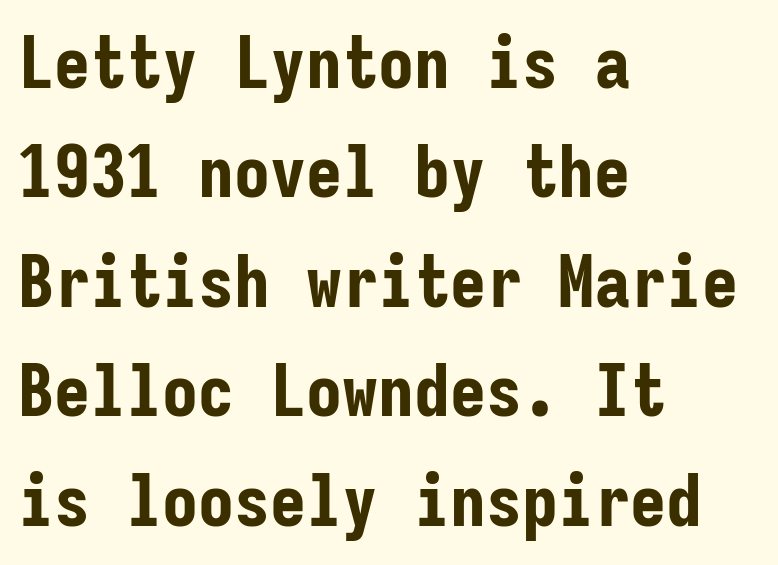
{"serif": "no", "italic": "no", "bold": "yes", "weight": "bold", "width": "condensed", "stroke_contrast": "low", "x_height": "medium", "monospaced": "yes", "underline": "no", "align": "left", "line_spacing": "normal", "line_spacing_ratio": 1.52, "letter_spacing": "normal", "letter_spacing_em": 0.0, "glyph_px": 72}
